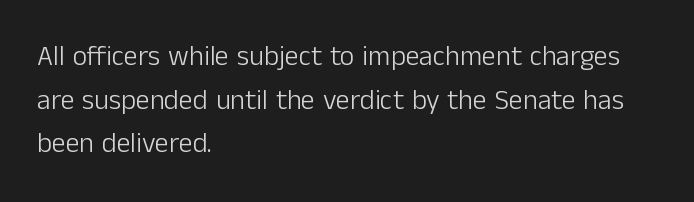
Q: Is the text bold? A: No.
Q: Is the text italic (slanted)? A: No, it is upright.
Q: Is the typeface a serif or a sans-serif typeface? A: Sans-serif.
Q: Is the text underlined? A: No.
Q: How is the paragraph aligned? A: Left-aligned.
Q: Is the spacing between letters normal or unusually wide? A: Normal.
Q: Is the spacing between lines tight, normal or loose? A: Normal.
Q: Width (condensed, normal, or wide)? A: Normal.
Q: Stroke contrast? A: Low.
Q: x-height? A: Medium.
Q: Monospaced? A: No.
